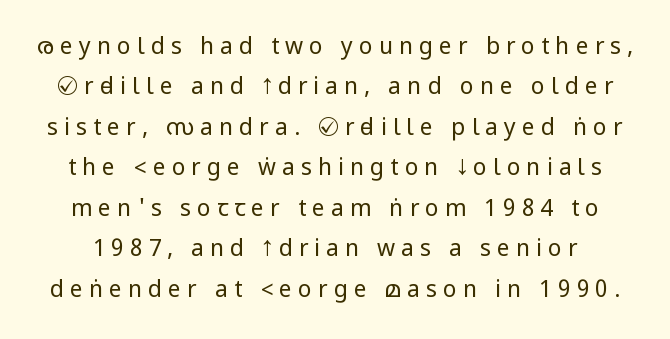
{"italic": "no", "bold": "no", "underline": "no", "line_spacing_ratio": 1.76, "letter_spacing": "wide", "letter_spacing_em": 0.26, "glyph_px": 23}
